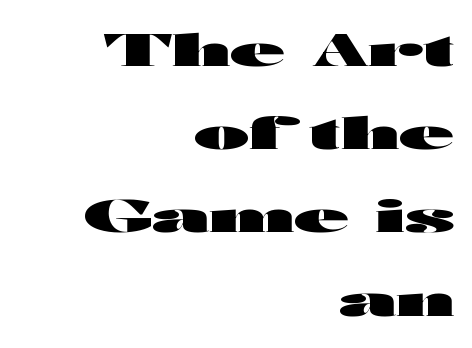
The image shows 45 px heavy, wide sans-serif type, upright; set right-aligned, line spacing 1.85x, normal letter spacing, not underlined; high stroke contrast and a medium x-height.
